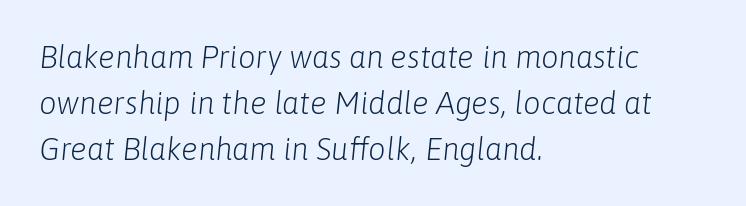
Stroke thickness stays within the range of a standard reading face or lighter. Is this a fixed-width face? No — the glyphs have proportional, varying widths. The letterforms sit shoulder to shoulder at normal distance. Regular leading. Nobody drew a line under any word here.
